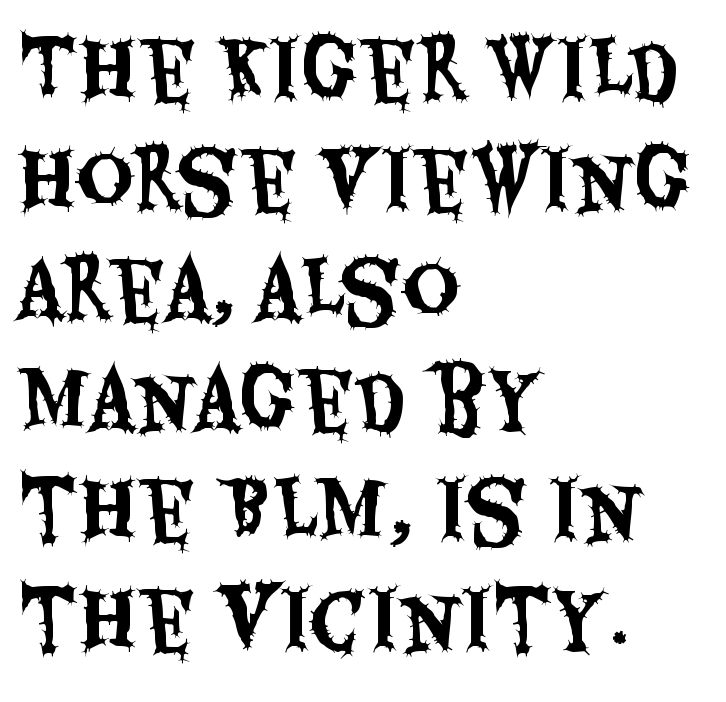
Q: Is the text italic (slanted)? A: No, it is upright.
Q: Is the typeface a serif or a sans-serif typeface? A: Sans-serif.
Q: Is the text underlined? A: No.
Q: How is the paragraph aligned? A: Left-aligned.
Q: Is the spacing between letters normal or unusually wide? A: Normal.
Q: Is the spacing between lines tight, normal or loose? A: Normal.
Q: Width (condensed, normal, or wide)? A: Condensed.
Q: Stroke contrast? A: Medium.
Q: x-height? A: Large.
Q: Monospaced? A: No.
